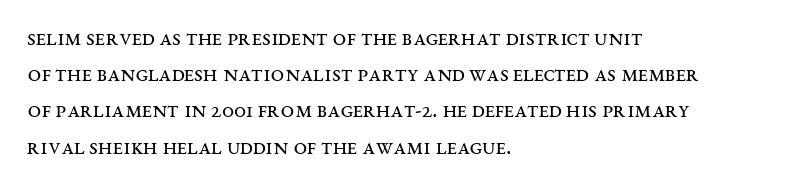
Default kerning and tracking; the words read as compact shapes. Tall strokes in this sample are plumb rather than angled. This rendering uses left alignment, leaving the right contour irregular. Students, observe: this is what conventionally led text looks like. Each stroke keeps to a modest, everyday thickness or less. Honestly, there is no underline to notice here at all.
